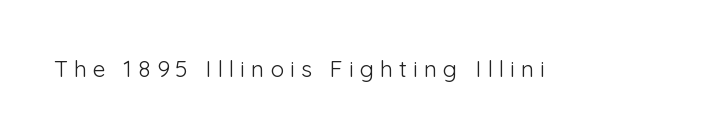
Q: Is the text bold? A: No.
Q: Is the text italic (slanted)? A: No, it is upright.
Q: Is the text underlined? A: No.
Q: Is the spacing between letters normal or unusually wide? A: Unusually wide.
